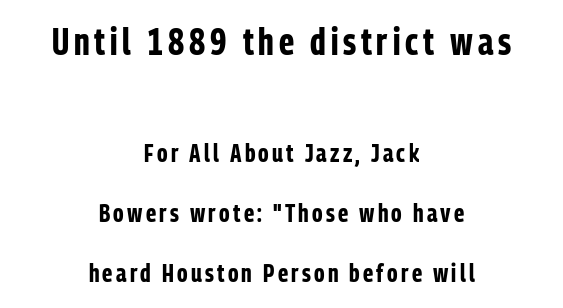
Q: Is the text bold? A: Yes.
Q: Is the text italic (slanted)? A: No, it is upright.
Q: Is the typeface a serif or a sans-serif typeface? A: Sans-serif.
Q: Is the text underlined? A: No.
Q: How is the paragraph aligned? A: Centered.
Q: Is the spacing between lines tight, normal or loose? A: Loose.
Q: Which block of text is set in a larger size, the first (top) or the second (bottom)? A: The first (top) one.
Q: Width (condensed, normal, or wide)? A: Condensed.
Q: Stroke contrast? A: Low.
Q: x-height? A: Medium.
Q: Monospaced? A: No.
